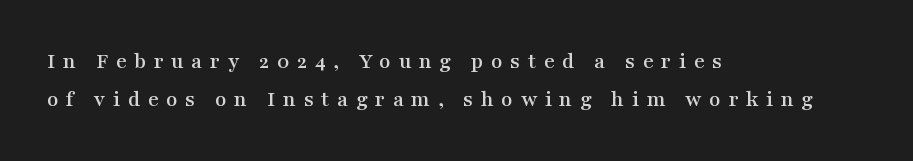
The rendering anchors every line to the left-hand side. What stands out about the letter spacing? Its width — letters are far apart. This rendering features lettering with no underline. It's the straight-up-and-down kind of type. Interline gaps are of average width in this sample.
